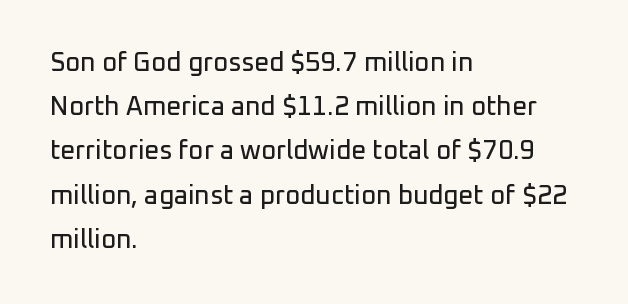
{"italic": "no", "underline": "no", "align": "left", "line_spacing": "normal", "line_spacing_ratio": 1.7, "letter_spacing": "normal", "letter_spacing_em": 0.0, "glyph_px": 26}
